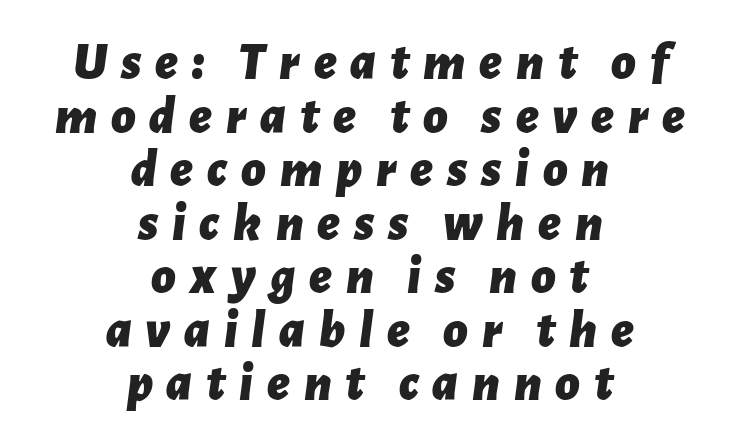
Q: Is the text bold? A: Yes.
Q: Is the text italic (slanted)? A: Yes, it leans right by about 7 degrees.
Q: Is the text underlined? A: No.
Q: How is the paragraph aligned? A: Centered.
Q: Is the spacing between letters normal or unusually wide? A: Unusually wide.
Q: Is the spacing between lines tight, normal or loose? A: Tight.
Q: Width (condensed, normal, or wide)? A: Normal.
Q: Stroke contrast? A: Low.
Q: x-height? A: Medium.
Q: Monospaced? A: No.
